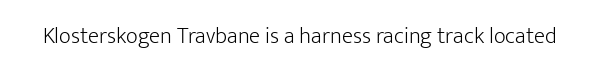
{"italic": "no", "bold": "no", "underline": "no", "letter_spacing": "normal", "letter_spacing_em": 0.0, "glyph_px": 23}
